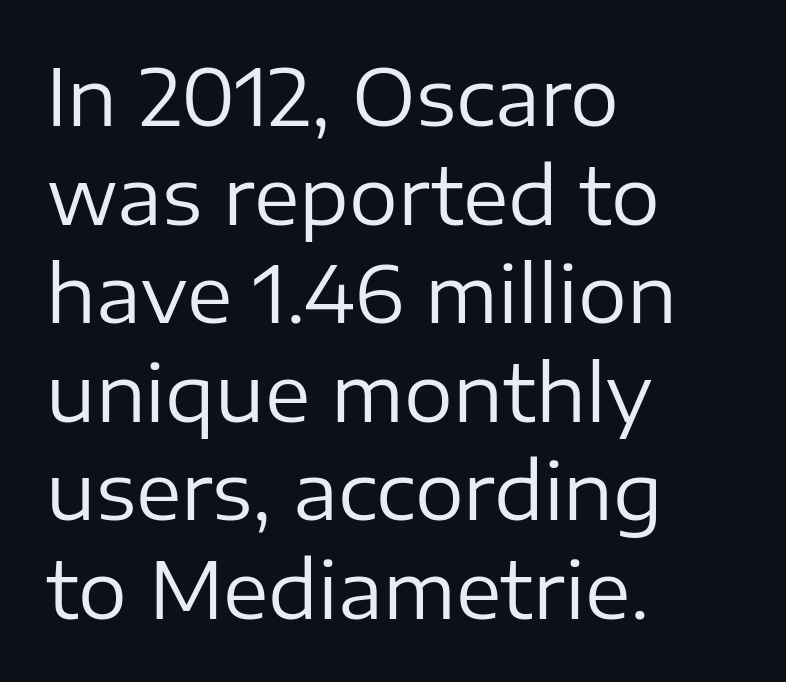
Left-aligned paragraph, ragged on the right. A typesetter would call this proportional, since set widths differ per character. Stroke thickness stays within the range of a standard reading face or lighter. The rendering uses a moderate line-height, typical for paragraphs. Caption: standard tracking, unaltered. Typographically, this falls in the sans-serif category.
